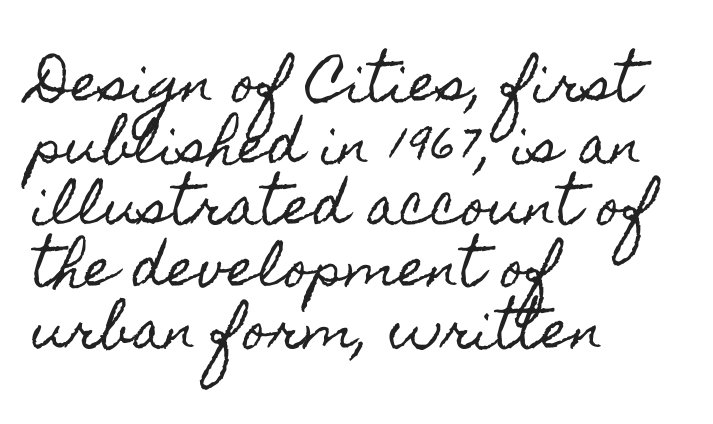
Q: Is the text italic (slanted)? A: Yes.
Q: Is the text underlined? A: No.
Q: How is the paragraph aligned? A: Left-aligned.
Q: Is the spacing between letters normal or unusually wide? A: Normal.
Q: Width (condensed, normal, or wide)? A: Condensed.
Q: x-height? A: Small.
Q: Monospaced? A: No.
